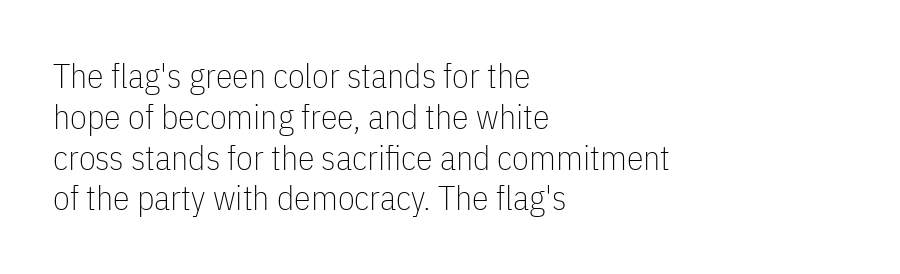
The letterforms sit at book weight or below. This sample uses a sans-serif face. Quick note: not italic, upright. The rendering anchors every line to the left-hand side. Compared with typical body copy, the letter spacing here is the same. The letters advance in unequal steps, a hallmark of proportional type.
